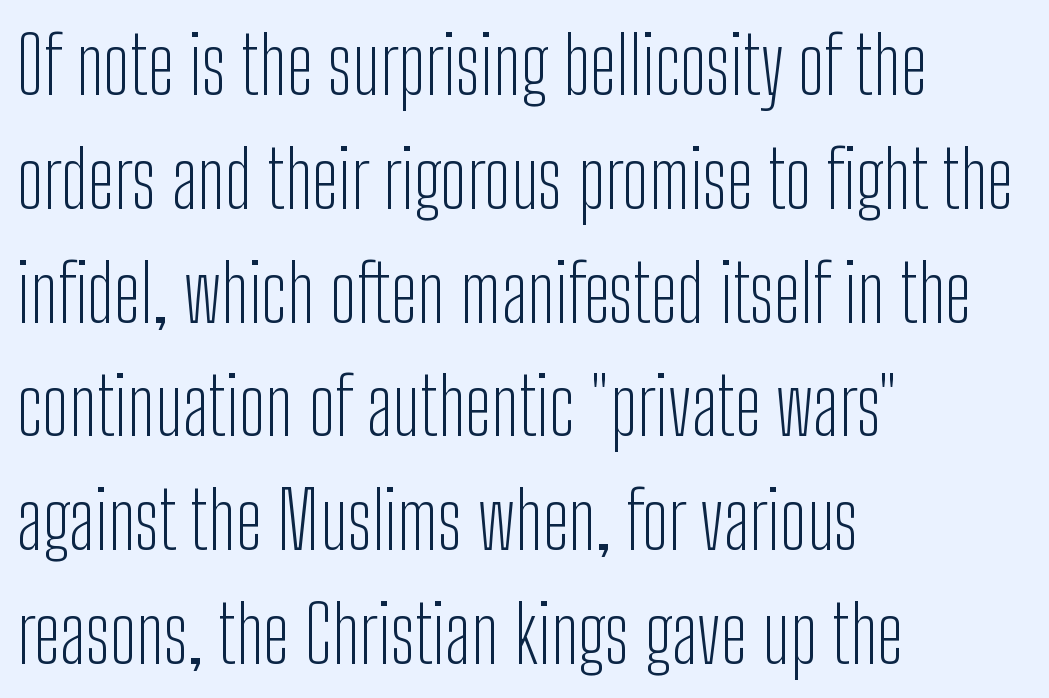
The image shows 79 px light, condensed sans-serif type, upright; set left-aligned, normal line spacing (1.44x), normal letter spacing, not underlined; low stroke contrast and a medium x-height.
